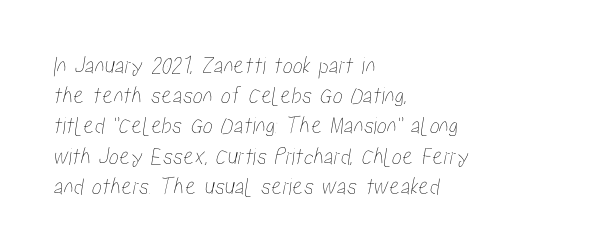
The image shows 25 px text type; set left-aligned, line spacing 1.21x, normal letter spacing, not underlined.
